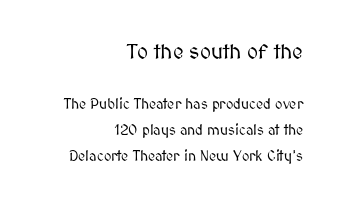
Q: Is the text italic (slanted)? A: No, it is upright.
Q: Is the text underlined? A: No.
Q: How is the paragraph aligned? A: Right-aligned.
Q: Is the spacing between letters normal or unusually wide? A: Normal.
Q: Which block of text is set in a larger size, the first (top) or the second (bottom)? A: The first (top) one.
